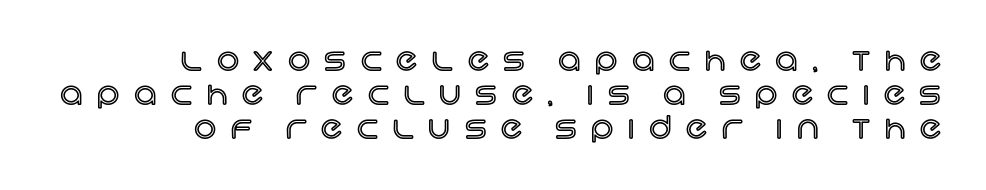
Q: Is the text italic (slanted)? A: No, it is upright.
Q: Is the text underlined? A: No.
Q: How is the paragraph aligned? A: Right-aligned.
Q: Is the spacing between letters normal or unusually wide? A: Unusually wide.
Q: Is the spacing between lines tight, normal or loose? A: Tight.
Q: Width (condensed, normal, or wide)? A: Normal.
Q: x-height? A: Large.
Q: Monospaced? A: No.
